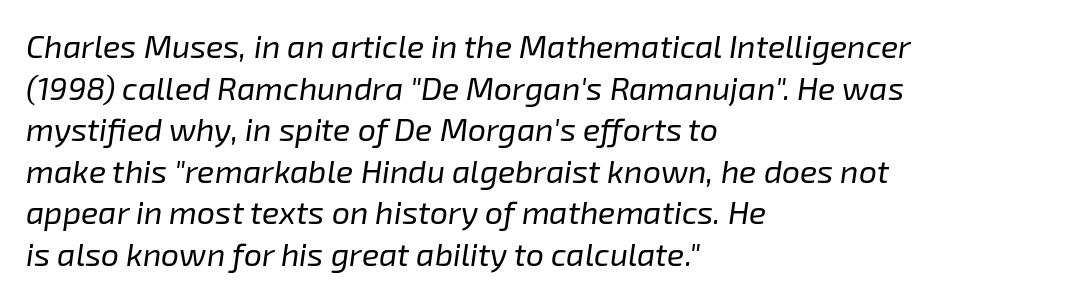
The image shows 32 px regular-weight type, italic (leaning right); set left-aligned, normal line spacing (1.3x), normal letter spacing, not underlined; low stroke contrast and a medium x-height.
